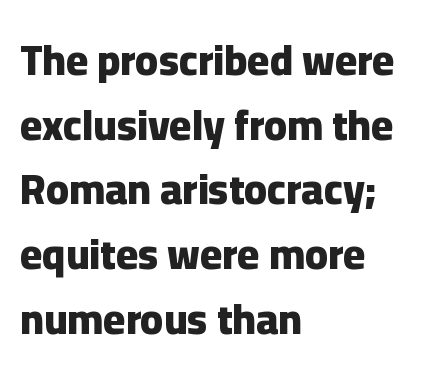
Q: Is the text bold? A: Yes.
Q: Is the text italic (slanted)? A: No, it is upright.
Q: Is the typeface a serif or a sans-serif typeface? A: Sans-serif.
Q: Is the text underlined? A: No.
Q: How is the paragraph aligned? A: Left-aligned.
Q: Is the spacing between letters normal or unusually wide? A: Normal.
Q: Is the spacing between lines tight, normal or loose? A: Normal.
Q: Width (condensed, normal, or wide)? A: Normal.
Q: Stroke contrast? A: Low.
Q: x-height? A: Medium.
Q: Monospaced? A: No.
